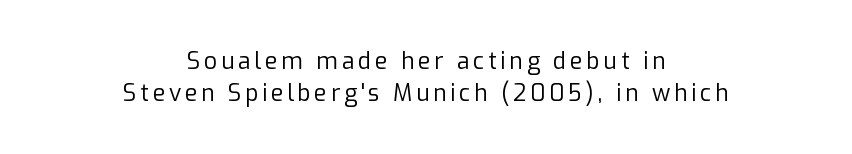
{"italic": "no", "bold": "no", "underline": "no", "align": "center", "line_spacing": "normal", "line_spacing_ratio": 1.39, "glyph_px": 23}
